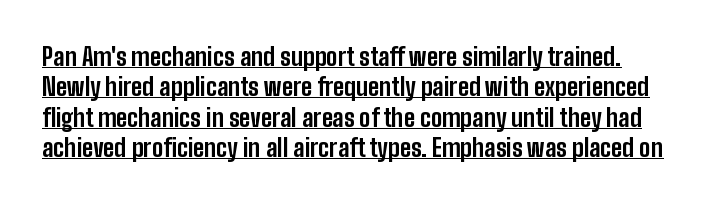
{"italic": "no", "bold": "yes", "underline": "yes", "line_spacing": "normal", "line_spacing_ratio": 1.27, "letter_spacing": "normal", "letter_spacing_em": 0.0, "glyph_px": 24}
